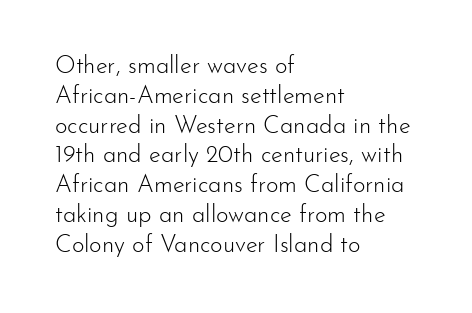
{"italic": "no", "bold": "no", "underline": "no", "align": "left", "line_spacing_ratio": 1.24, "letter_spacing": "normal", "letter_spacing_em": 0.0, "glyph_px": 24}
